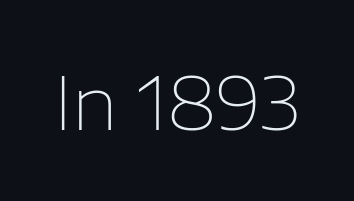
The image shows 73 px thin sans-serif type, upright; set normal letter spacing, not underlined; low stroke contrast and a medium x-height.
